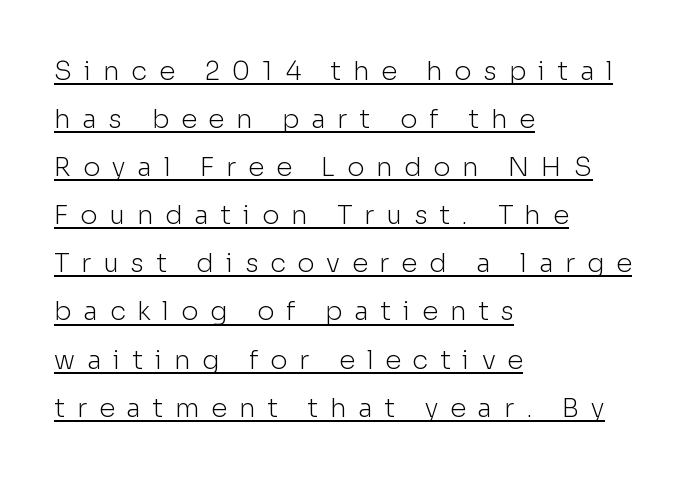
The image shows 26 px text type, upright; set left-aligned, line spacing 1.85x, unusually wide letter spacing (+0.45 em), underlined.
